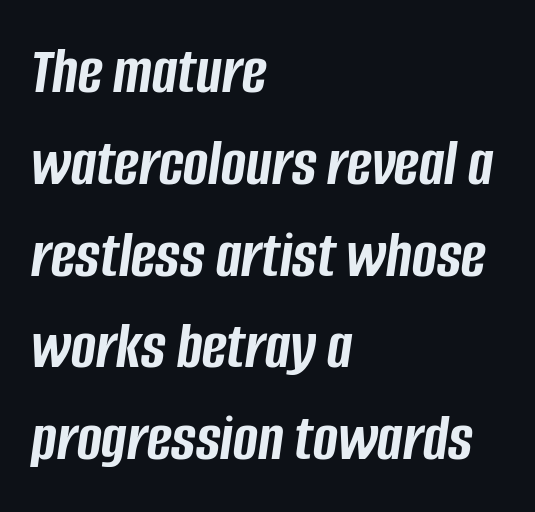
The image shows 67 px semibold, condensed type, italic (leaning right); set left-aligned, normal line spacing (1.37x), normal letter spacing, not underlined; low stroke contrast and a large x-height.
